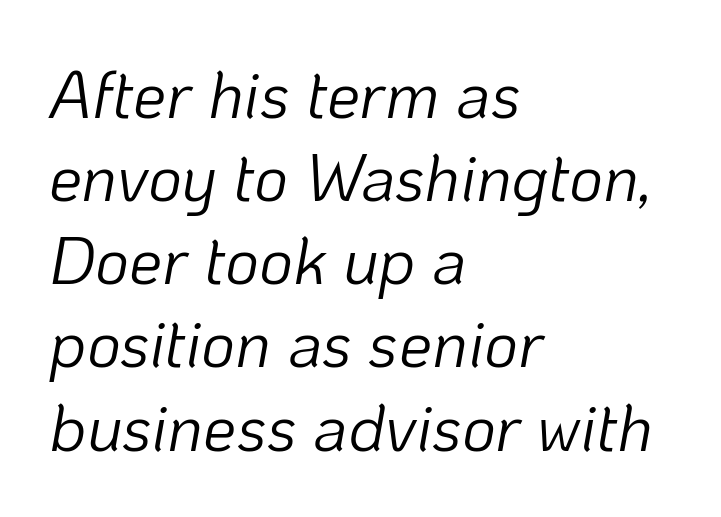
The image shows 66 px light type, italic (leaning right); set left-aligned, normal line spacing (1.26x), normal letter spacing, not underlined; low stroke contrast and a medium x-height.
